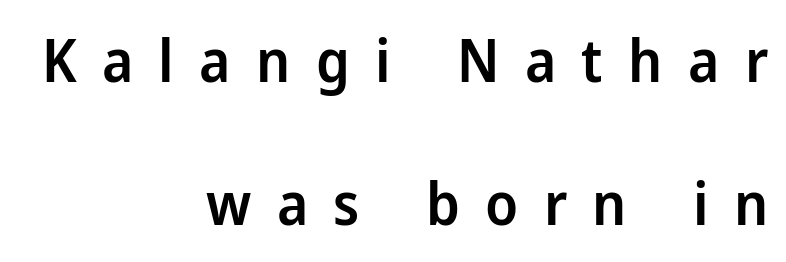
{"serif": "no", "italic": "no", "bold": "semi", "weight": "semibold", "width": "normal", "stroke_contrast": "low", "x_height": "medium", "monospaced": "no", "underline": "no", "align": "right", "line_spacing": "loose", "line_spacing_ratio": 2.43, "letter_spacing": "wide", "letter_spacing_em": 0.43, "glyph_px": 59}
